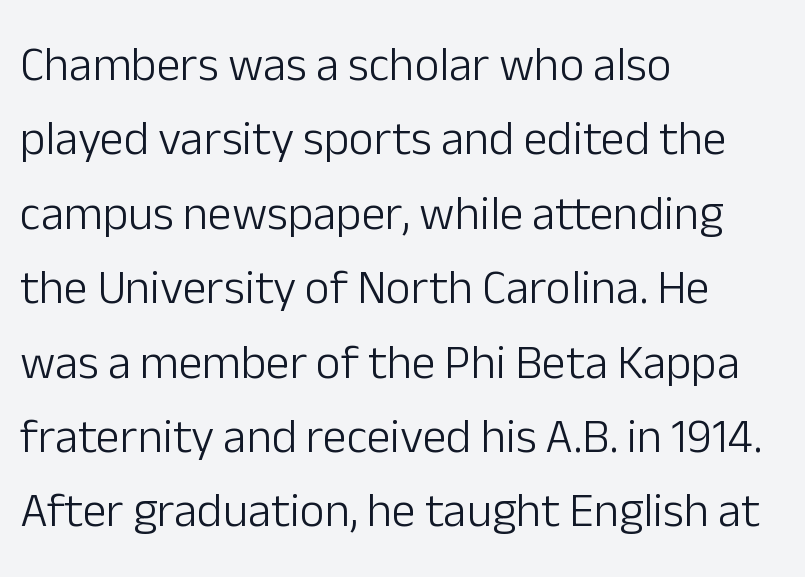
One glance says typical: line gaps are just what's usual. Character widths vary here, with narrow letters taking less room than wide ones. The text was rendered using a sans face with plain stroke endings. The words here are not underlined.
